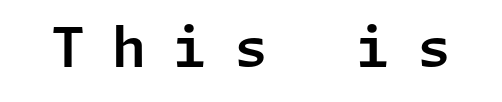
The image shows 55 px sans-serif type, upright; set unusually wide letter spacing (+0.49 em), not underlined; low stroke contrast and a medium x-height.
